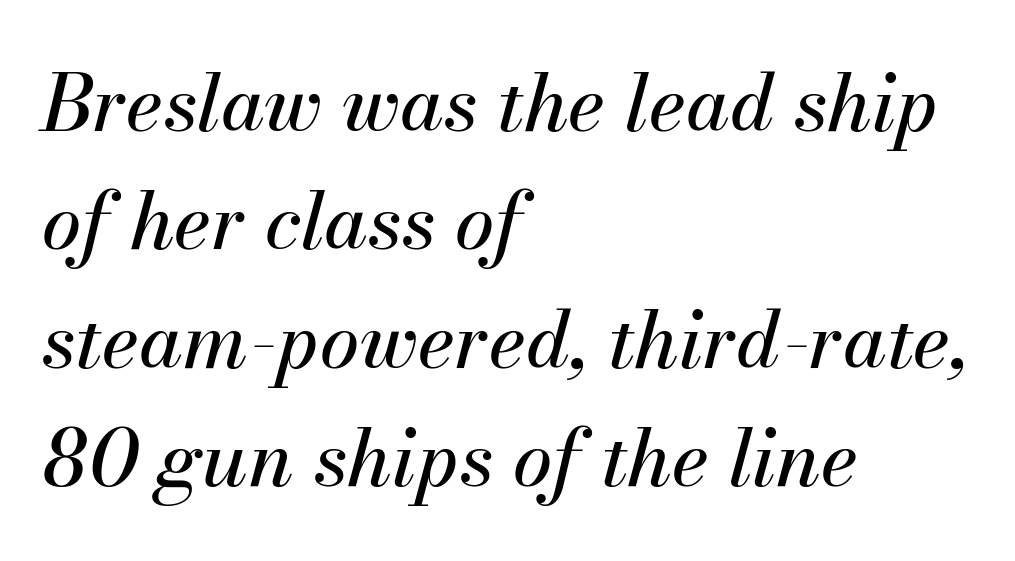
{"italic": "yes", "lean": "right", "slant_degrees": 13, "width": "normal", "stroke_contrast": "medium", "x_height": "small", "monospaced": "no", "underline": "no", "align": "left", "line_spacing": "normal", "line_spacing_ratio": 1.5, "letter_spacing": "normal", "letter_spacing_em": 0.0, "glyph_px": 79}
